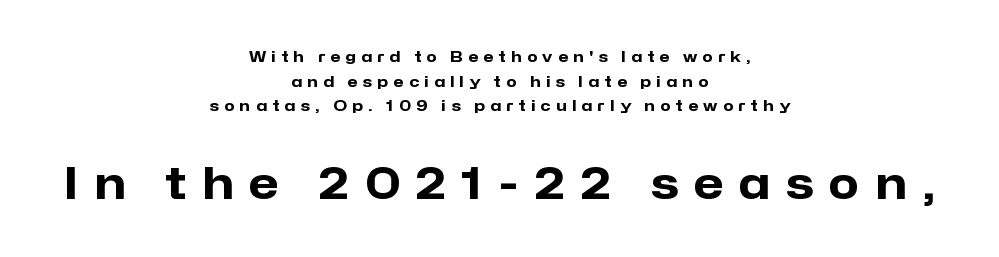
Q: Is the text bold? A: Yes.
Q: Is the text italic (slanted)? A: No, it is upright.
Q: Is the typeface a serif or a sans-serif typeface? A: Sans-serif.
Q: Is the text underlined? A: No.
Q: How is the paragraph aligned? A: Centered.
Q: Is the spacing between letters normal or unusually wide? A: Unusually wide.
Q: Is the spacing between lines tight, normal or loose? A: Normal.
Q: Which block of text is set in a larger size, the first (top) or the second (bottom)? A: The second (bottom) one.
Q: Width (condensed, normal, or wide)? A: Normal.
Q: Stroke contrast? A: Low.
Q: x-height? A: Medium.
Q: Monospaced? A: No.
